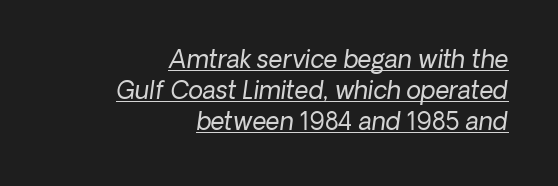
The image shows 24 px text type, italic (leaning right); set right-aligned, normal line spacing (1.29x), normal letter spacing, underlined.
